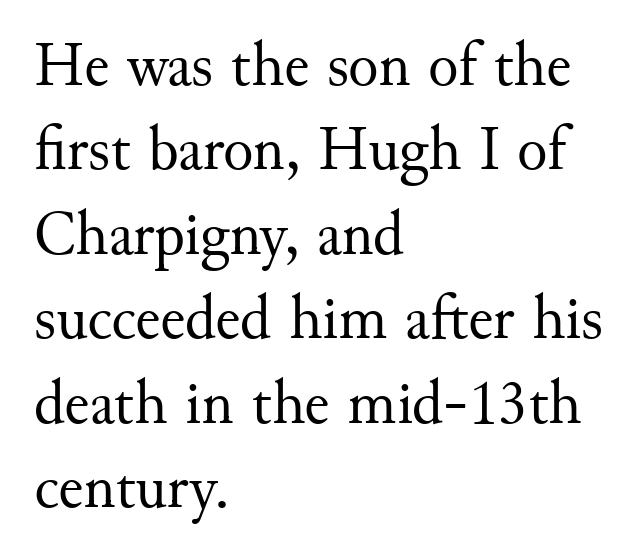
Q: Is the text bold? A: No.
Q: Is the text italic (slanted)? A: No, it is upright.
Q: Is the typeface a serif or a sans-serif typeface? A: Serif.
Q: Is the text underlined? A: No.
Q: How is the paragraph aligned? A: Left-aligned.
Q: Is the spacing between letters normal or unusually wide? A: Normal.
Q: Is the spacing between lines tight, normal or loose? A: Normal.
Q: Width (condensed, normal, or wide)? A: Normal.
Q: Stroke contrast? A: Medium.
Q: x-height? A: Small.
Q: Monospaced? A: No.
